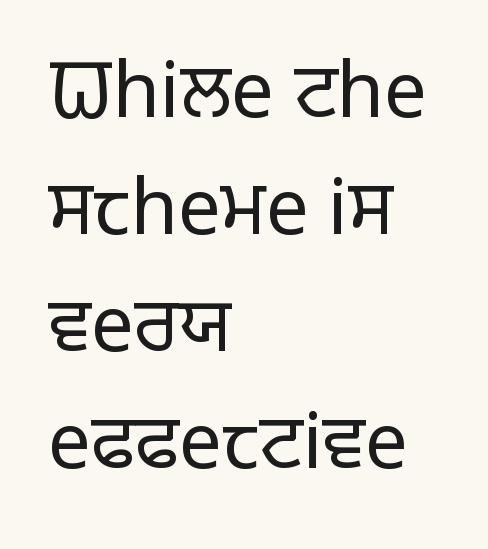
The image shows 76 px light sans-serif type, upright; set left-aligned, normal line spacing (1.54x), normal letter spacing, not underlined; low stroke contrast and a medium x-height.
